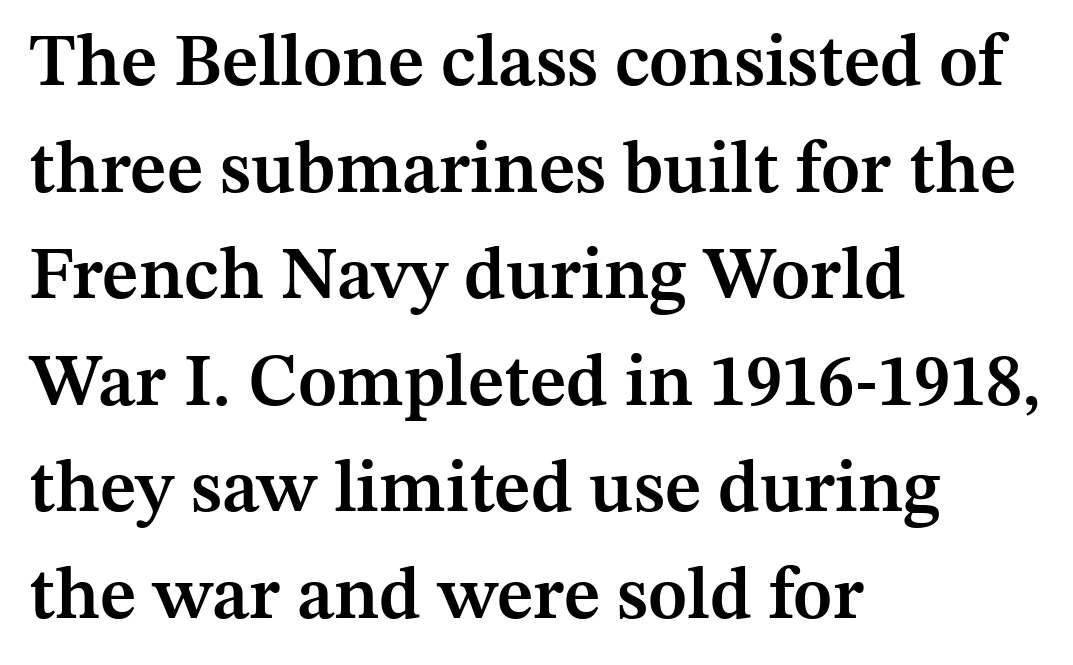
Q: Is the text bold? A: Semi-bold.
Q: Is the text italic (slanted)? A: No, it is upright.
Q: Is the typeface a serif or a sans-serif typeface? A: Serif.
Q: Is the text underlined? A: No.
Q: How is the paragraph aligned? A: Left-aligned.
Q: Is the spacing between letters normal or unusually wide? A: Normal.
Q: Is the spacing between lines tight, normal or loose? A: Normal.
Q: Width (condensed, normal, or wide)? A: Normal.
Q: Stroke contrast? A: Medium.
Q: x-height? A: Medium.
Q: Monospaced? A: No.
